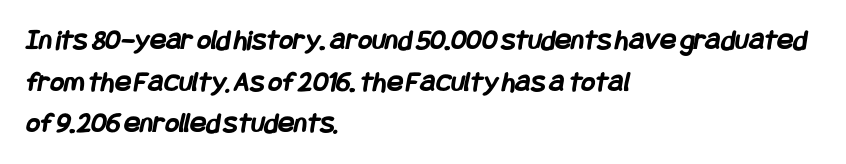
The gaps between neighbouring characters are ordinary and unremarkable. Heavy-handed strokes throughout: this text is bold. Observe the absence of serifs on each vertical stroke in this sample. Unmarked baselines from the first word to the last. Is there much room between lines? A standard amount, neither cramped nor airy. Layout note: lines flush left.
